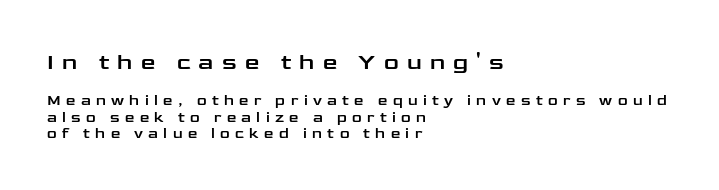
Has an underline been added? It has not. Ordinary non-slanted type is in use. This layout puts the oversized block above and the modest block below. Vertically, the passage feels compressed, each row crowding the next. Compared with typical body copy, the letter spacing here is much looser. Line beginnings align vertically; line endings do not.
